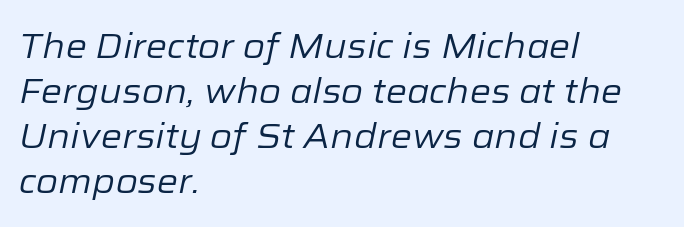
Q: Is the text bold? A: No.
Q: Is the text italic (slanted)? A: Yes, it leans right by about 12 degrees.
Q: Is the text underlined? A: No.
Q: How is the paragraph aligned? A: Left-aligned.
Q: Is the spacing between letters normal or unusually wide? A: Normal.
Q: Is the spacing between lines tight, normal or loose? A: Normal.
Q: Width (condensed, normal, or wide)? A: Normal.
Q: Stroke contrast? A: Low.
Q: x-height? A: Medium.
Q: Monospaced? A: No.
